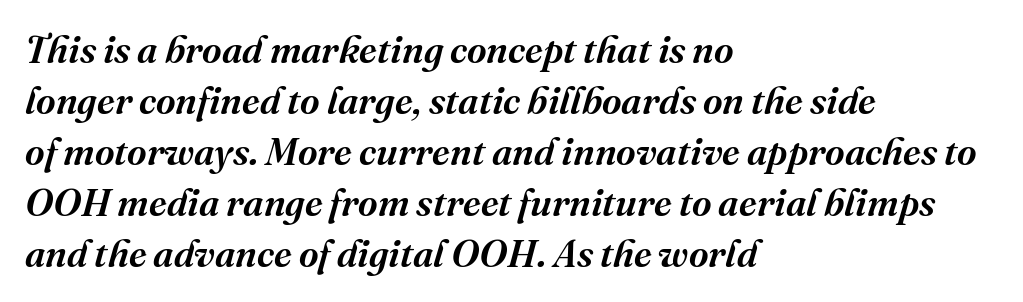
Each letter keeps its own natural width here, so spacing adapts to shape. You could call the tracking neutral — neither tight nor loose. Regarding serifs, this sample has them. This block has exactly the height ordinary leading produces. In CSS terms this would be text-align: left. This sample uses an oblique cut, with every glyph tilted off the vertical.
